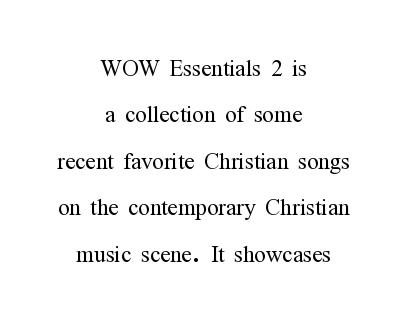
{"serif": "yes", "italic": "no", "bold": "no", "weight": "light", "width": "condensed", "stroke_contrast": "medium", "x_height": "medium", "monospaced": "no", "underline": "no", "align": "center", "line_spacing": "normal", "line_spacing_ratio": 1.55, "letter_spacing": "normal", "letter_spacing_em": 0.0, "glyph_px": 30}
